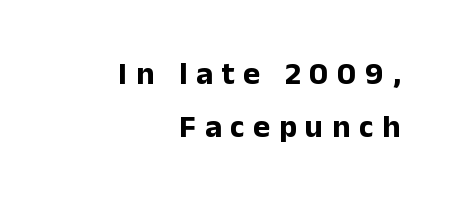
The image shows 32 px bold sans-serif type, upright; set right-aligned, normal line spacing (1.66x), unusually wide letter spacing (+0.27 em), not underlined; low stroke contrast and a medium x-height.
